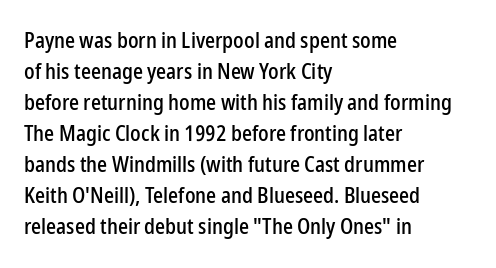
{"italic": "no", "underline": "no", "align": "left", "line_spacing": "normal", "line_spacing_ratio": 1.41, "letter_spacing": "normal", "letter_spacing_em": 0.0, "glyph_px": 22}
